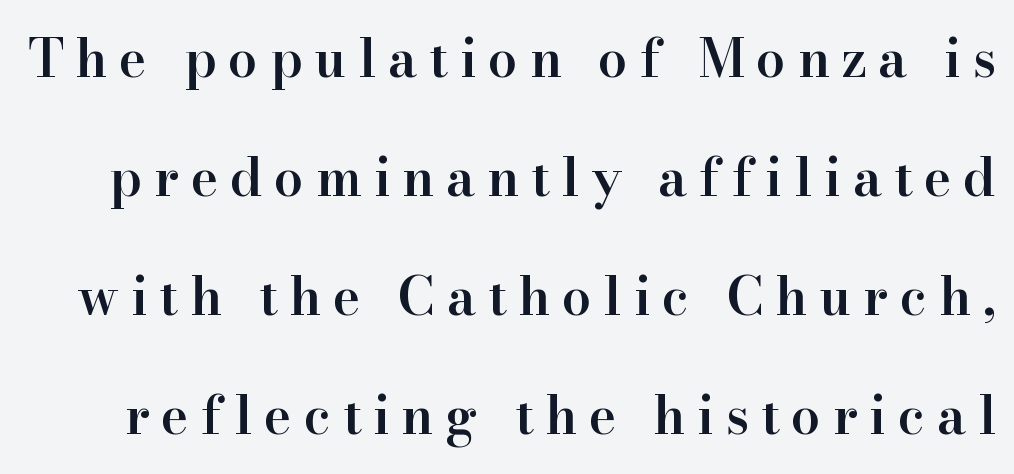
Q: Is the text bold? A: Semi-bold.
Q: Is the text italic (slanted)? A: No, it is upright.
Q: Is the typeface a serif or a sans-serif typeface? A: Serif.
Q: Is the text underlined? A: No.
Q: Is the spacing between letters normal or unusually wide? A: Unusually wide.
Q: Is the spacing between lines tight, normal or loose? A: Loose.
Q: Width (condensed, normal, or wide)? A: Normal.
Q: Stroke contrast? A: High.
Q: x-height? A: Small.
Q: Monospaced? A: No.
